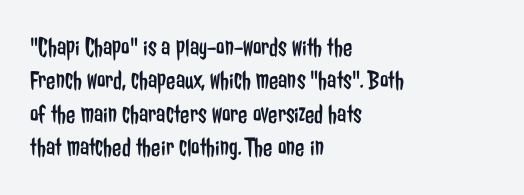
No letter is thick-stroked: the sample isn't bold. This rendering leaves character spacing at its baseline value. A bare baseline throughout the passage. Line beginnings align vertically; line endings do not. This sample uses an upright cut, with every glyph sitting square on the baseline.
